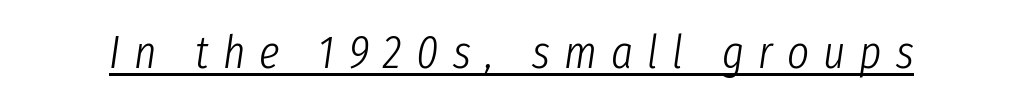
No letter is thick-stroked: the sample isn't bold. Is there an underline? Yes — a line sits under the letters. The rendering uses natural spacing where letterforms have individual widths. This sample uses an oblique cut, with every glyph tilted off the vertical. Glyph-to-glyph distance is far greater than everyday printed text.
